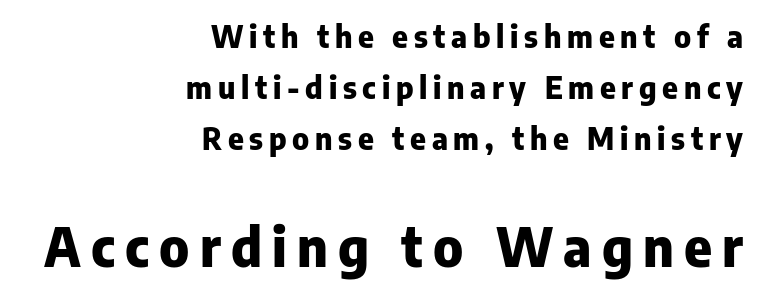
Q: Is the text bold? A: Yes.
Q: Is the text italic (slanted)? A: No, it is upright.
Q: Is the typeface a serif or a sans-serif typeface? A: Sans-serif.
Q: Is the text underlined? A: No.
Q: How is the paragraph aligned? A: Right-aligned.
Q: Is the spacing between lines tight, normal or loose? A: Normal.
Q: Which block of text is set in a larger size, the first (top) or the second (bottom)? A: The second (bottom) one.
Q: Width (condensed, normal, or wide)? A: Normal.
Q: Stroke contrast? A: Low.
Q: x-height? A: Medium.
Q: Monospaced? A: No.
